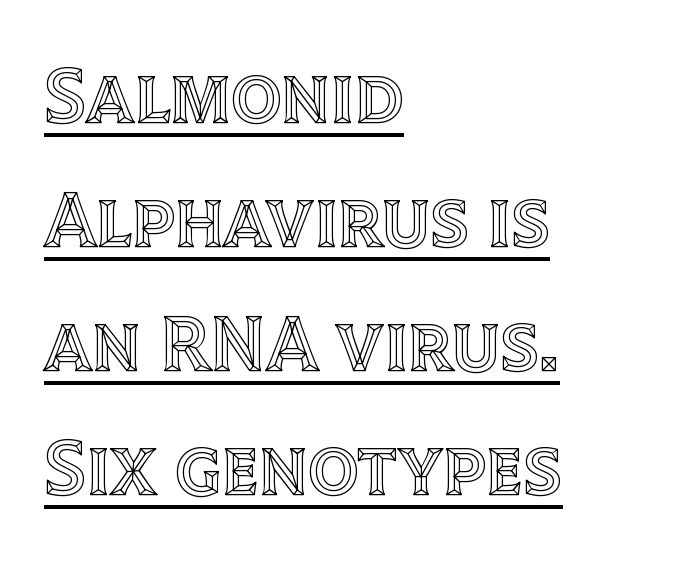
Q: Is the text italic (slanted)? A: No, it is upright.
Q: Is the text underlined? A: Yes.
Q: How is the paragraph aligned? A: Left-aligned.
Q: Is the spacing between letters normal or unusually wide? A: Normal.
Q: Is the spacing between lines tight, normal or loose? A: Normal.
Q: Width (condensed, normal, or wide)? A: Normal.
Q: x-height? A: Large.
Q: Monospaced? A: No.
